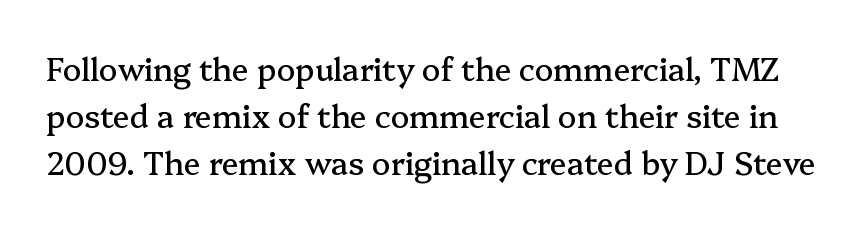
Q: Is the text italic (slanted)? A: No, it is upright.
Q: Is the typeface a serif or a sans-serif typeface? A: Serif.
Q: Is the text underlined? A: No.
Q: Is the spacing between letters normal or unusually wide? A: Normal.
Q: Is the spacing between lines tight, normal or loose? A: Normal.
Q: Width (condensed, normal, or wide)? A: Normal.
Q: Stroke contrast? A: Medium.
Q: x-height? A: Medium.
Q: Monospaced? A: No.
